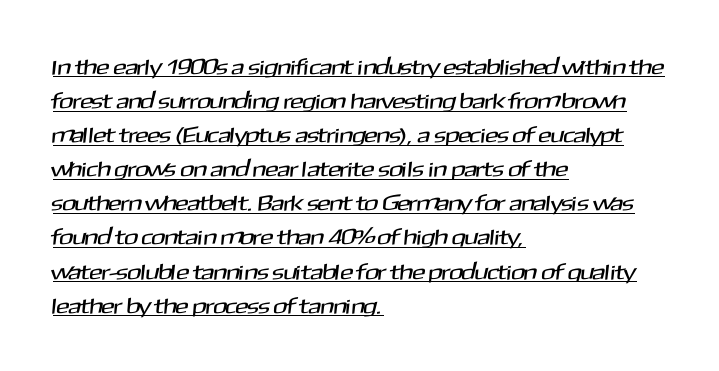
The image shows 22 px text type; set left-aligned, normal line spacing (1.55x), normal letter spacing, underlined.
